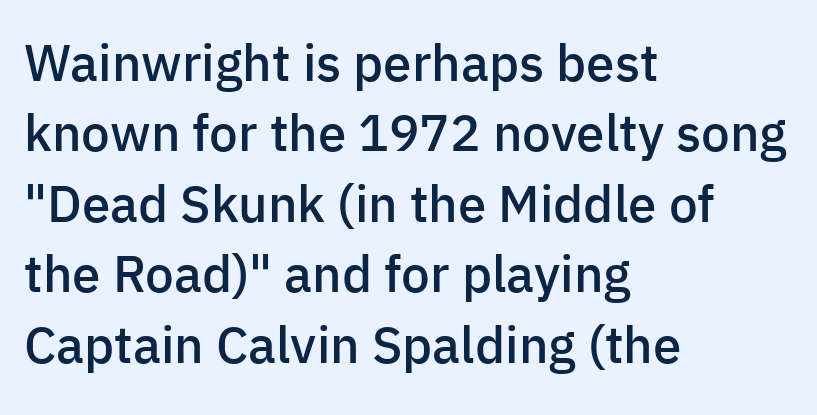
Q: Is the text bold? A: Semi-bold.
Q: Is the text italic (slanted)? A: No, it is upright.
Q: Is the typeface a serif or a sans-serif typeface? A: Sans-serif.
Q: Is the text underlined? A: No.
Q: How is the paragraph aligned? A: Left-aligned.
Q: Is the spacing between letters normal or unusually wide? A: Normal.
Q: Is the spacing between lines tight, normal or loose? A: Normal.
Q: Width (condensed, normal, or wide)? A: Normal.
Q: Stroke contrast? A: Low.
Q: x-height? A: Medium.
Q: Monospaced? A: No.
